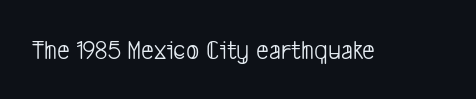
The image shows 28 px light, condensed sans-serif type; set normal letter spacing, not underlined; low stroke contrast and a medium x-height.
